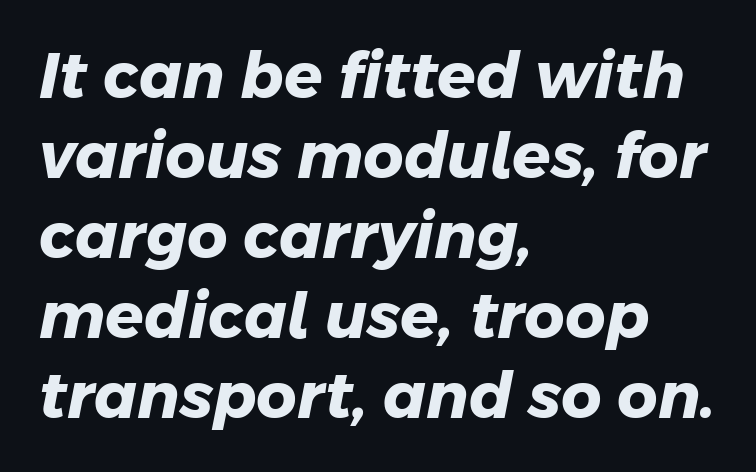
Q: Is the text bold? A: Yes.
Q: Is the typeface a serif or a sans-serif typeface? A: Sans-serif.
Q: Is the text underlined? A: No.
Q: How is the paragraph aligned? A: Left-aligned.
Q: Is the spacing between letters normal or unusually wide? A: Normal.
Q: Is the spacing between lines tight, normal or loose? A: Normal.
Q: Width (condensed, normal, or wide)? A: Normal.
Q: Stroke contrast? A: Low.
Q: x-height? A: Medium.
Q: Monospaced? A: No.
